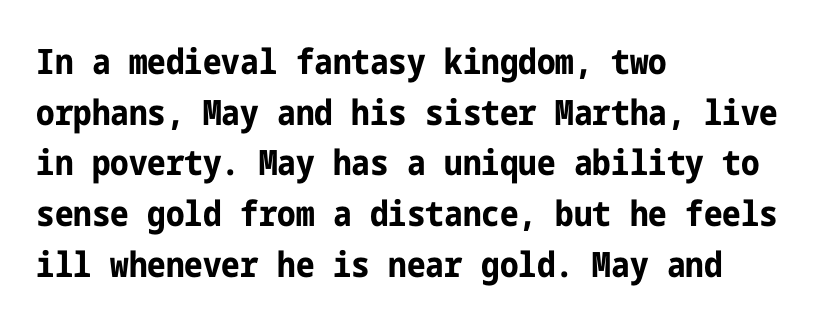
Q: Is the text bold? A: Yes.
Q: Is the text italic (slanted)? A: No, it is upright.
Q: Is the typeface a serif or a sans-serif typeface? A: Sans-serif.
Q: Is the text underlined? A: No.
Q: How is the paragraph aligned? A: Left-aligned.
Q: Is the spacing between letters normal or unusually wide? A: Normal.
Q: Is the spacing between lines tight, normal or loose? A: Normal.
Q: Width (condensed, normal, or wide)? A: Condensed.
Q: Stroke contrast? A: Low.
Q: x-height? A: Medium.
